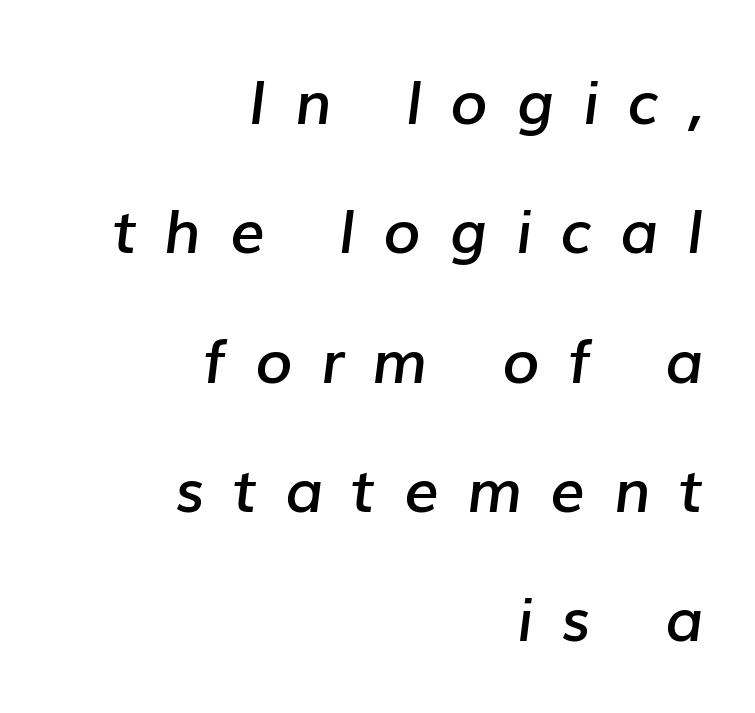
The image shows 61 px semibold type, italic (leaning right); set right-aligned, loose line spacing (2.12x), unusually wide letter spacing (+0.46 em), not underlined; low stroke contrast and a medium x-height.
